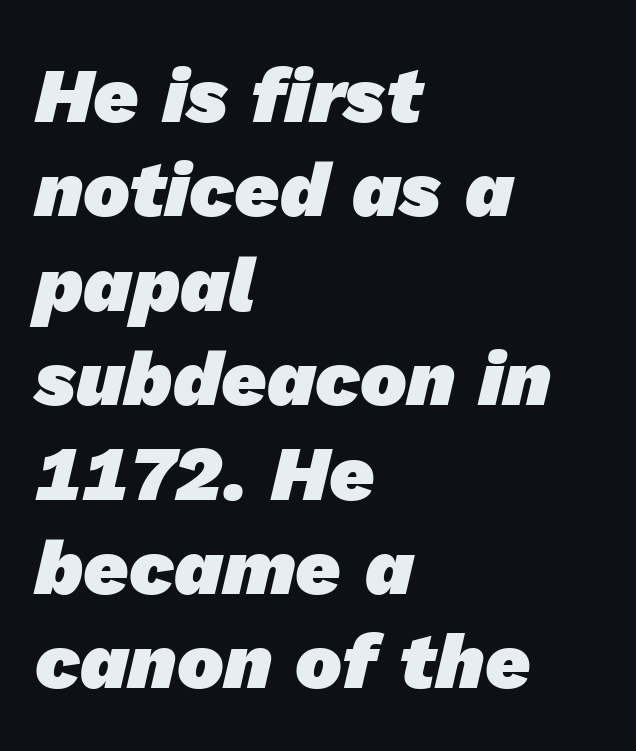
The face used here is a sans, in the tradition of grotesques and geometrics. Lines of text with bare space underneath. These lines are rendered in a variable-pitch font. Glyph-to-glyph distance matches everyday printed text. These lines carry a lot of weight — the face is fully bold.
